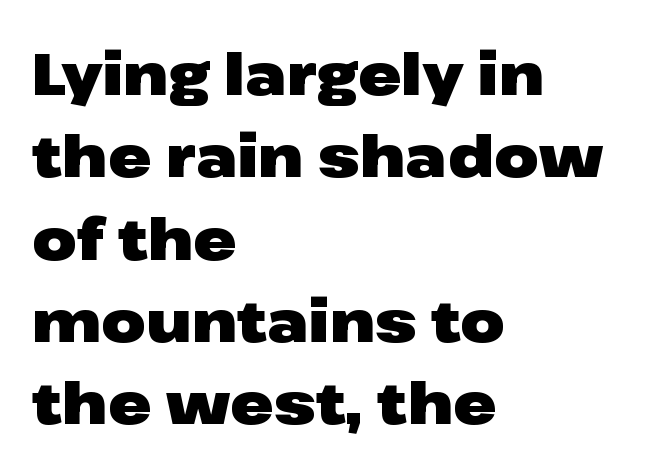
The passage shown is emphatically bold. Check the space under the baseline: it is left empty. Does the lettering tilt? It doesn't — this is upright. A sans-serif font was chosen for this passage.
